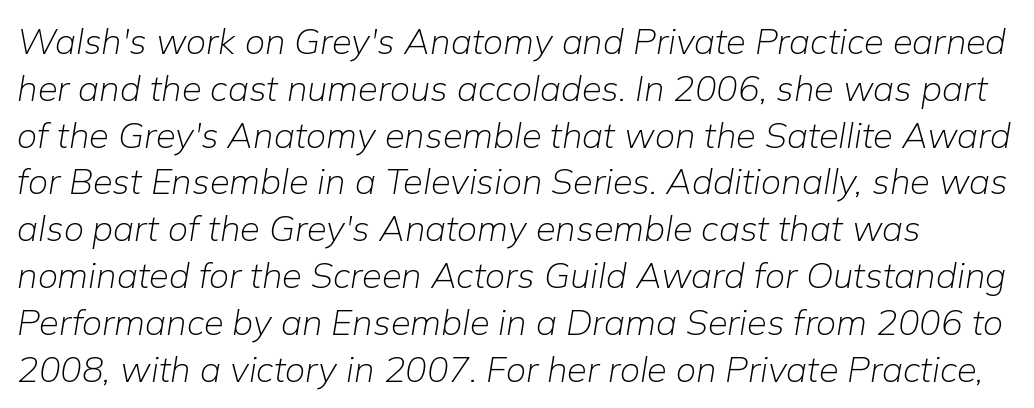
Q: Is the text bold? A: No.
Q: Is the text italic (slanted)? A: Yes, it leans right by about 9 degrees.
Q: Is the text underlined? A: No.
Q: Is the spacing between letters normal or unusually wide? A: Normal.
Q: Is the spacing between lines tight, normal or loose? A: Normal.
Q: Width (condensed, normal, or wide)? A: Normal.
Q: Stroke contrast? A: Low.
Q: x-height? A: Medium.
Q: Monospaced? A: No.
